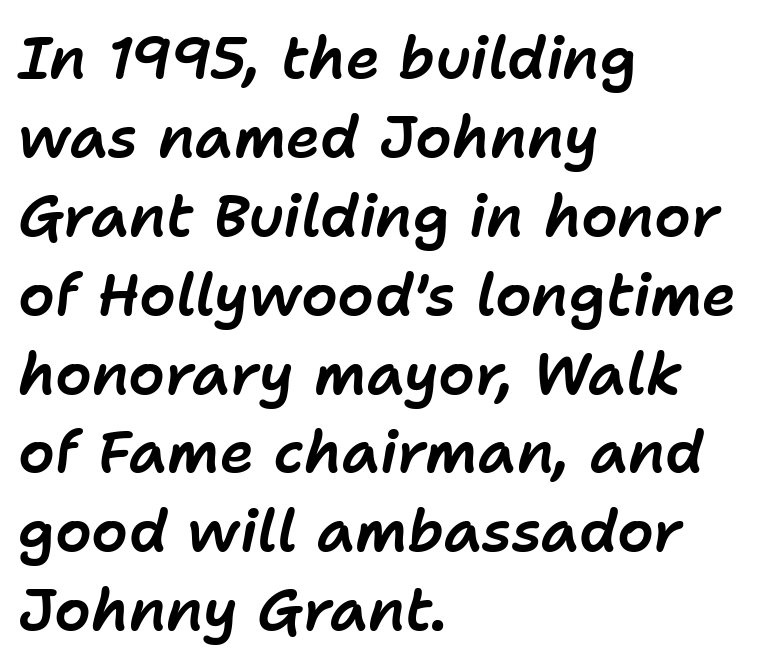
{"italic": "yes", "lean": "right", "slant_degrees": 11, "width": "normal", "stroke_contrast": "low", "x_height": "medium", "monospaced": "no", "underline": "no", "align": "left", "line_spacing": "normal", "line_spacing_ratio": 1.36, "letter_spacing": "normal", "letter_spacing_em": 0.0, "glyph_px": 58}
